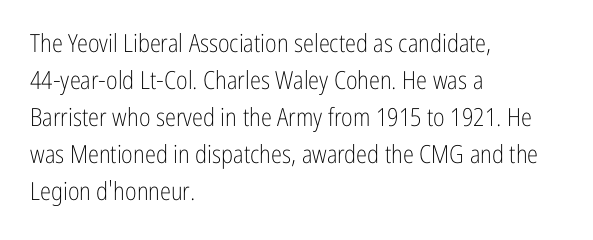
{"italic": "no", "bold": "no", "underline": "no", "align": "left", "line_spacing": "normal", "line_spacing_ratio": 1.48, "letter_spacing": "normal", "letter_spacing_em": 0.0, "glyph_px": 25}
